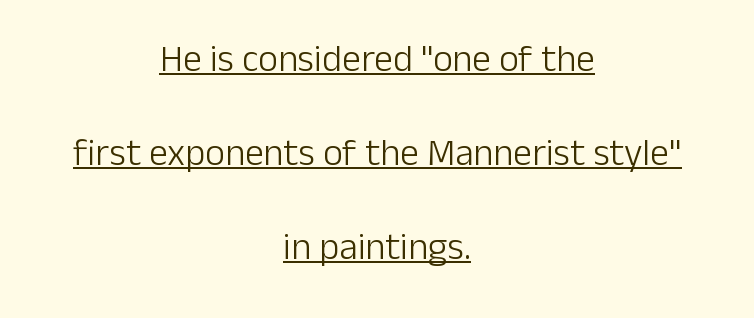
The image shows 38 px light sans-serif type, upright; set centered, loose line spacing (2.47x), normal letter spacing, underlined; low stroke contrast and a medium x-height.
